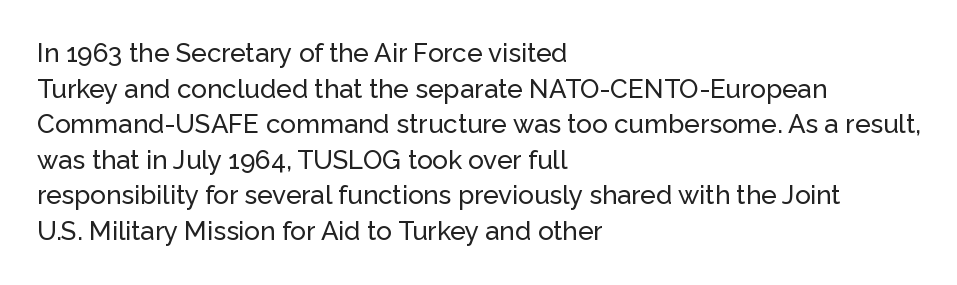
The image shows 26 px text type, upright; set left-aligned, normal line spacing (1.37x), normal letter spacing, not underlined.
